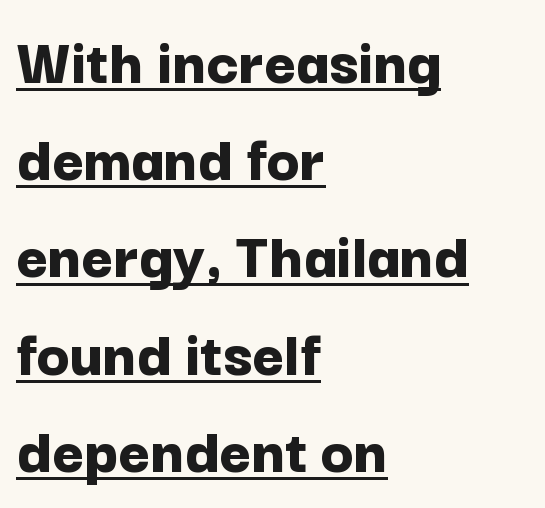
The space between consecutive lines is moderate. The words here are underlined. The horizontal fit of the characters is conventional and even. This sample uses an upright cut, with every glyph sitting square on the baseline.
